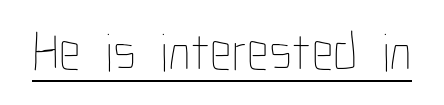
Q: Is the text bold? A: No.
Q: Is the text italic (slanted)? A: No, it is upright.
Q: Is the text underlined? A: Yes.
Q: Is the spacing between letters normal or unusually wide? A: Normal.
Q: Width (condensed, normal, or wide)? A: Condensed.
Q: Stroke contrast? A: Low.
Q: x-height? A: Medium.
Q: Monospaced? A: No.
